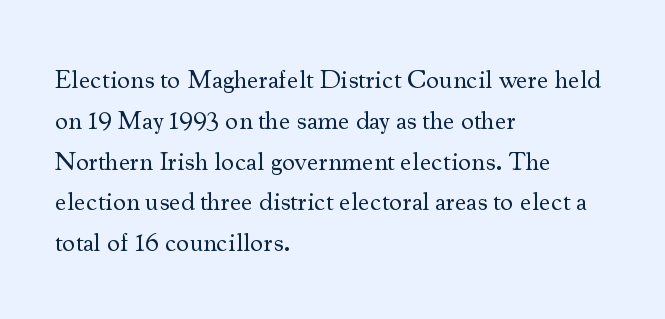
Q: Is the text bold? A: No.
Q: Is the text italic (slanted)? A: No, it is upright.
Q: Is the text underlined? A: No.
Q: How is the paragraph aligned? A: Left-aligned.
Q: Is the spacing between letters normal or unusually wide? A: Normal.
Q: Is the spacing between lines tight, normal or loose? A: Normal.
